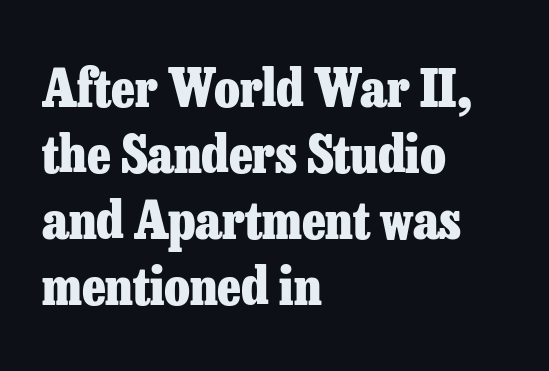
Here the designer chose a conventional face with non-uniform glyph widths. How would I describe the line gaps? Plain and ordinary. These lines stack with their left ends in a neat column. Each row of text sits above clean, open space.
